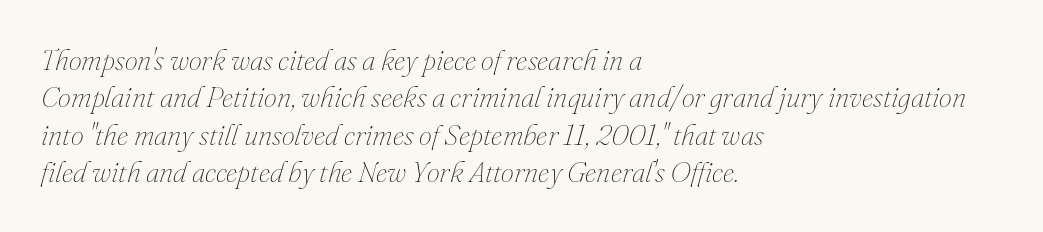
{"italic": "yes", "lean": "right", "slant_degrees": 16, "bold": "no", "weight": "thin", "width": "normal", "stroke_contrast": "medium", "x_height": "small", "monospaced": "no", "underline": "no", "align": "left", "line_spacing": "normal", "line_spacing_ratio": 1.29, "letter_spacing": "normal", "letter_spacing_em": 0.0, "glyph_px": 29}
